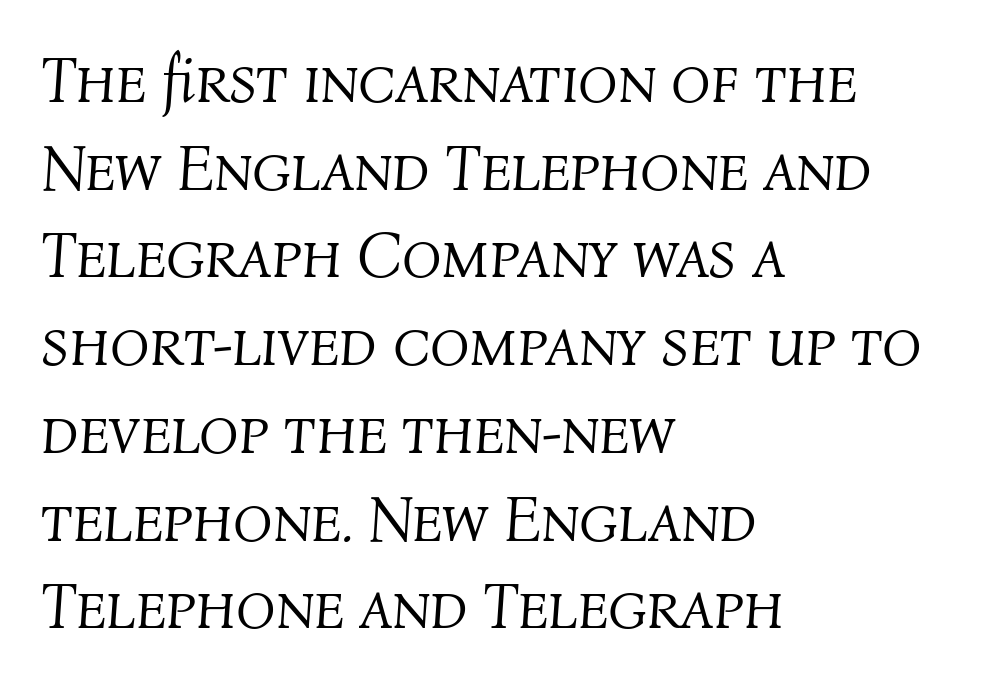
The image shows 65 px light type, italic (leaning right); set left-aligned, normal line spacing (1.35x), normal letter spacing, not underlined; medium stroke contrast and a medium x-height.
